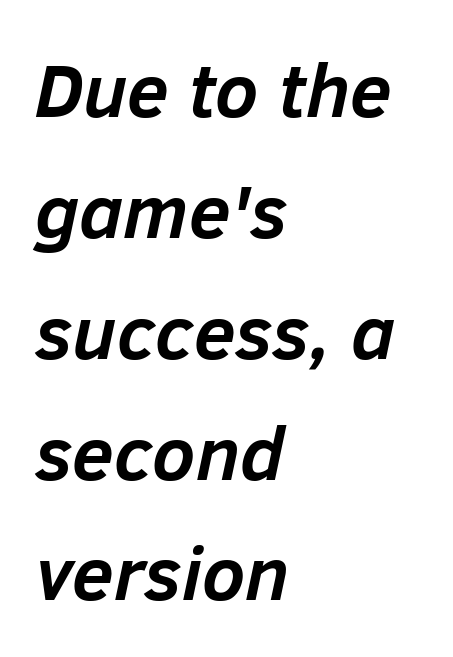
The image shows 76 px semibold type, italic (leaning right); set left-aligned, normal line spacing (1.59x), normal letter spacing, not underlined; low stroke contrast and a medium x-height.
